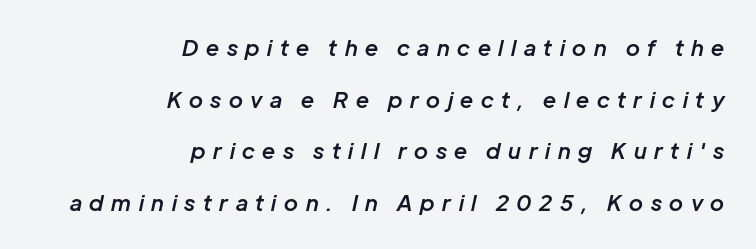
Is the letter spacing exaggerated? Yes — the characters are pushed far apart. Vertically, the passage feels expansive, rows floating well apart. The foot of each line stays bare and open. A fair bit of extra ink — the face is semibold, not bold. Alignment: flush right. The text carries the slant typical of an italic or oblique font.
